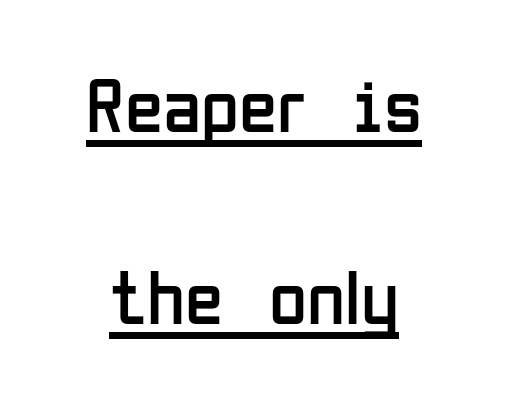
The image shows 78 px regular-weight, condensed sans-serif type, upright; set centered, loose line spacing (2.46x), normal letter spacing, underlined; low stroke contrast and a medium x-height.
